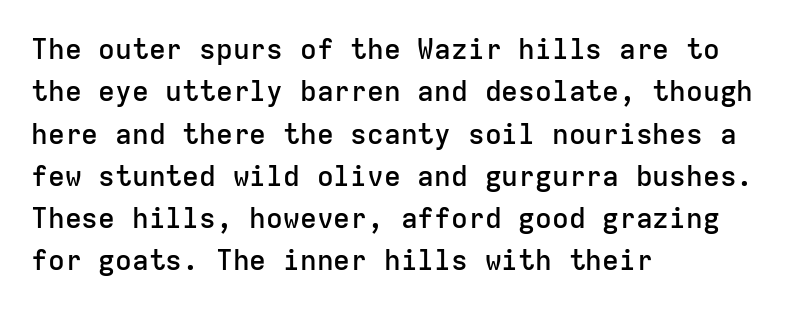
The image shows 28 px semibold sans-serif type, upright, monospaced; set left-aligned, normal line spacing (1.51x), normal letter spacing, not underlined; low stroke contrast and a medium x-height.
